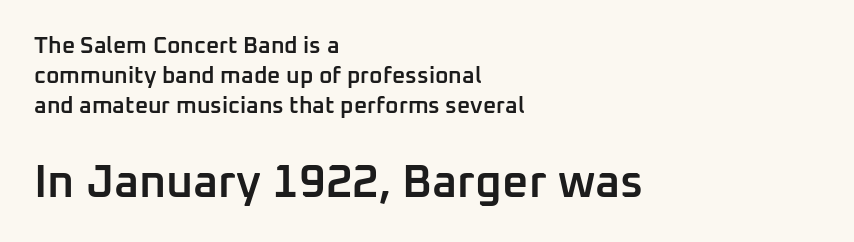
Q: Is the text bold? A: Semi-bold.
Q: Is the text italic (slanted)? A: No, it is upright.
Q: Is the typeface a serif or a sans-serif typeface? A: Sans-serif.
Q: Is the text underlined? A: No.
Q: How is the paragraph aligned? A: Left-aligned.
Q: Is the spacing between letters normal or unusually wide? A: Normal.
Q: Is the spacing between lines tight, normal or loose? A: Normal.
Q: Which block of text is set in a larger size, the first (top) or the second (bottom)? A: The second (bottom) one.
Q: Width (condensed, normal, or wide)? A: Normal.
Q: Stroke contrast? A: Low.
Q: x-height? A: Medium.
Q: Monospaced? A: No.
